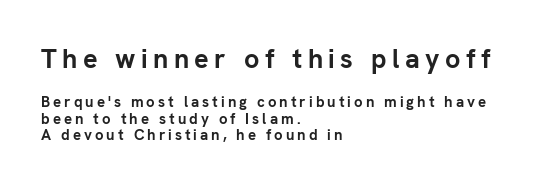
The image shows 27 px bold type, upright; set left-aligned, tight line spacing (1.1x), unusually wide letter spacing (+0.2 em), not underlined; the first (top) block is 1.8x larger.
